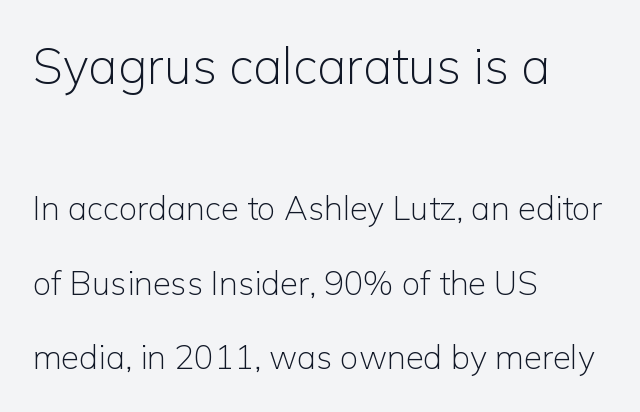
Horizontal bands of white between lines are thick stripes. Descenders hang freely into open space. When letters stand straight like this, we call the style roman or upright. Here the glyphs are tracked normally, forming tight word shapes.
